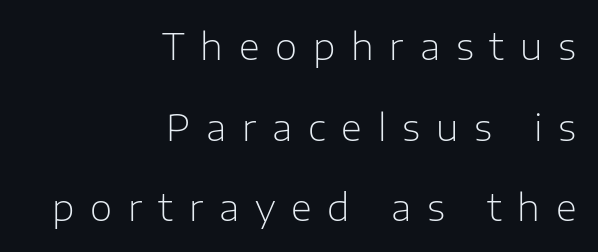
The image shows 36 px light sans-serif type, upright; set right-aligned, loose line spacing (2.24x), unusually wide letter spacing (+0.44 em), not underlined; low stroke contrast and a medium x-height.
